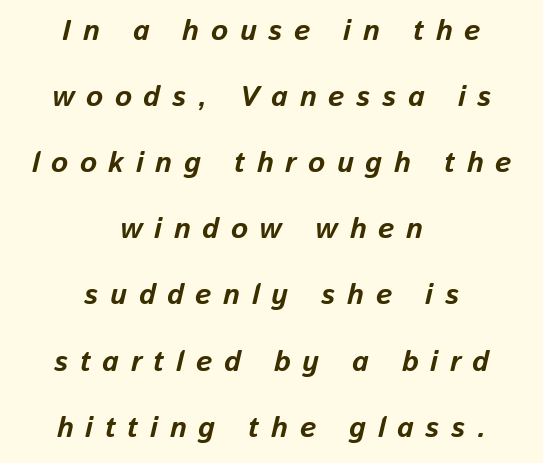
{"italic": "yes", "lean": "right", "slant_degrees": 13, "bold": "yes", "weight": "bold", "width": "normal", "stroke_contrast": "low", "x_height": "medium", "monospaced": "no", "underline": "no", "align": "center", "line_spacing": "loose", "line_spacing_ratio": 2.28, "letter_spacing": "wide", "letter_spacing_em": 0.4, "glyph_px": 29}
